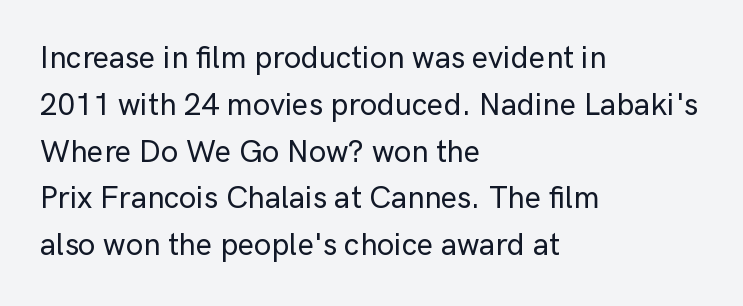
Q: Is the text italic (slanted)? A: No, it is upright.
Q: Is the typeface a serif or a sans-serif typeface? A: Sans-serif.
Q: Is the text underlined? A: No.
Q: How is the paragraph aligned? A: Left-aligned.
Q: Is the spacing between letters normal or unusually wide? A: Normal.
Q: Is the spacing between lines tight, normal or loose? A: Normal.
Q: Width (condensed, normal, or wide)? A: Normal.
Q: Stroke contrast? A: Low.
Q: x-height? A: Medium.
Q: Monospaced? A: No.
